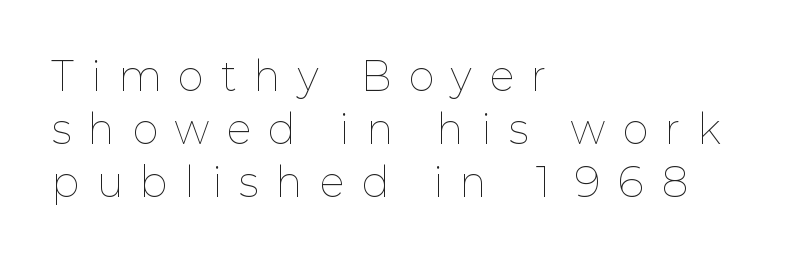
The image shows 39 px thin type, upright; set left-aligned, normal line spacing (1.36x), unusually wide letter spacing (+0.46 em), not underlined; low stroke contrast and a medium x-height.
